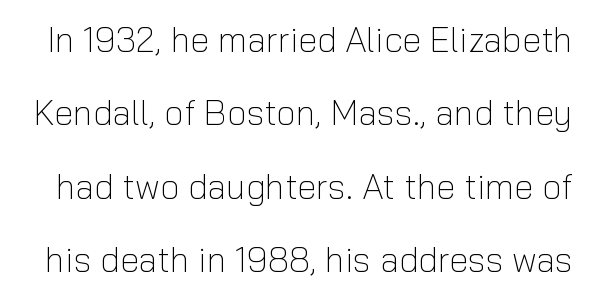
The strip under each line holds only bare page. No italicization has been applied; the sample stays upright. The vertical gap from one line to the next is large. No extra tracking has been applied to these lines. Character widths vary here, with narrow letters taking less room than wide ones. The strokes are not fattened; the text isn't bold.
